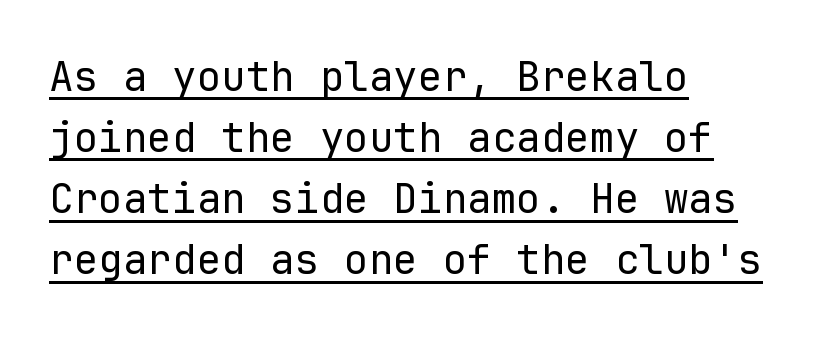
Compared with typical body copy, the letter spacing here is the same. You could count columns in this text — the font is strictly monospaced. In terms of letterform style, serifs are entirely absent. Reading down the column, the eye jumps a familiar distance to each next line. On a weight scale, this lands at 450 or below. You can tell it's not italic because the verticals are truly vertical.
